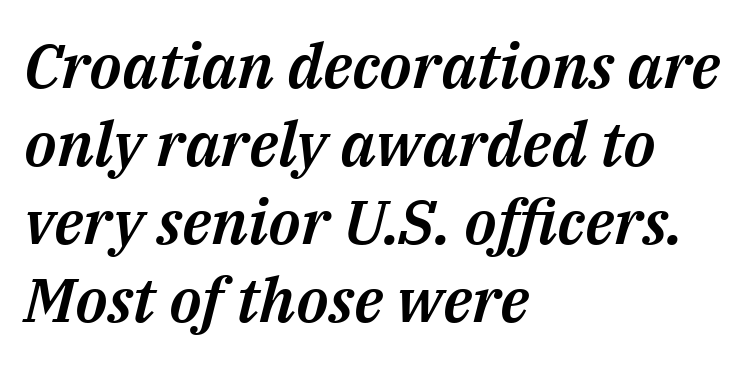
{"italic": "yes", "lean": "right", "slant_degrees": 14, "width": "normal", "stroke_contrast": "medium", "x_height": "medium", "monospaced": "no", "underline": "no", "align": "left", "line_spacing": "normal", "line_spacing_ratio": 1.26, "letter_spacing": "normal", "letter_spacing_em": 0.0, "glyph_px": 62}
